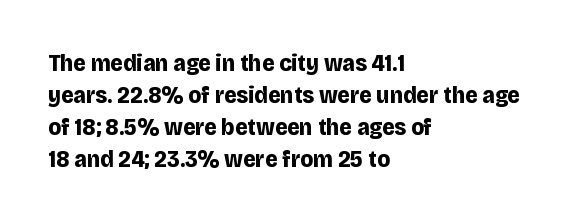
The image shows 24 px bold type, upright; set left-aligned, normal line spacing (1.33x), normal letter spacing, not underlined.
